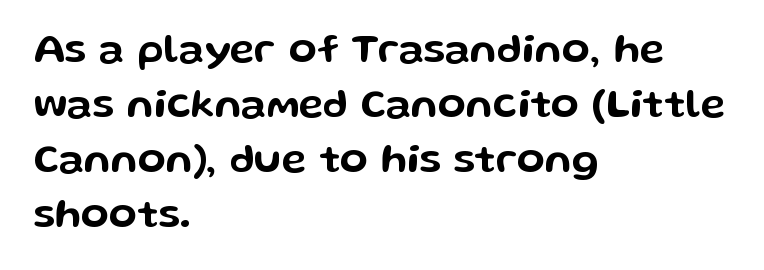
{"serif": "no", "italic": "no", "width": "wide", "stroke_contrast": "low", "x_height": "medium", "monospaced": "no", "underline": "no", "align": "left", "line_spacing": "normal", "line_spacing_ratio": 1.34, "letter_spacing": "normal", "letter_spacing_em": 0.0, "glyph_px": 41}
